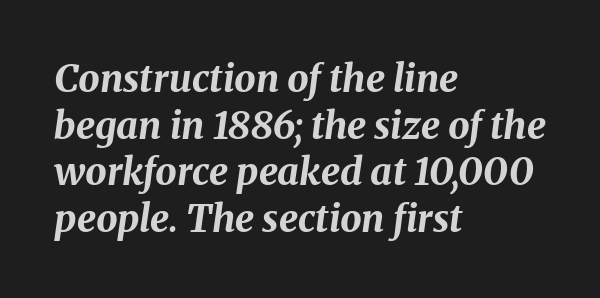
The image shows 38 px bold type, italic (leaning right); set left-aligned, line spacing 1.23x, normal letter spacing, not underlined; medium stroke contrast and a medium x-height.
